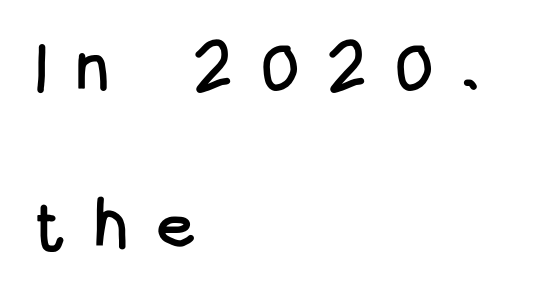
Here the designer chose a conventional face with non-uniform glyph widths. The space between consecutive lines is lavish. Quick note: not italic, upright. What kind of face is this? One without serifs — a sans. Each word looks stretched out because of the extra space between its letters. Has an underline been added? It has not.
